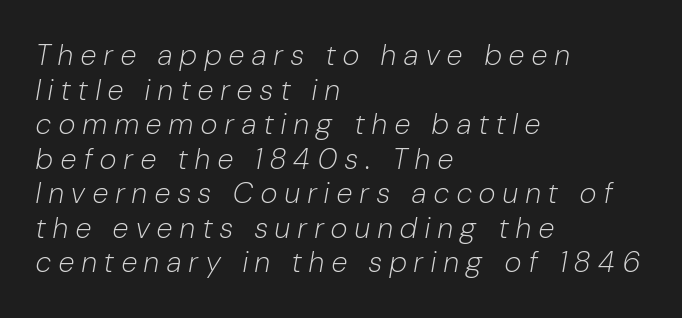
Is this a heavy cut? Hardly; it is regular or lighter. Letters rest on an invisible, unmarked baseline. Students, note that the glyphs here are deliberately spaced far apart. Is this a fixed-width face? No — the glyphs have proportional, varying widths. Short and long lines alike share a common starting point at left. There's an unmistakable incline to the writing here.
